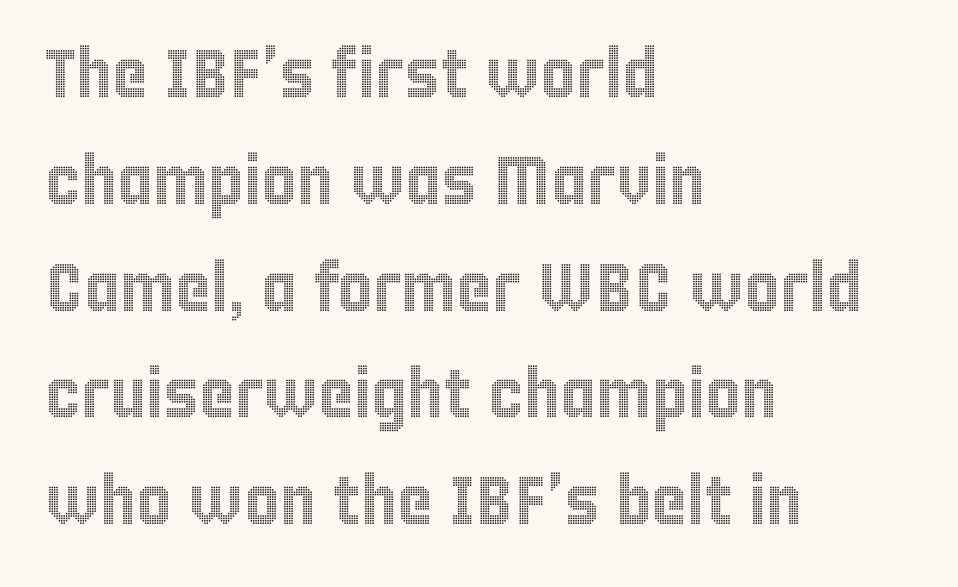
Q: Is the text italic (slanted)? A: No, it is upright.
Q: Is the text underlined? A: No.
Q: How is the paragraph aligned? A: Left-aligned.
Q: Is the spacing between letters normal or unusually wide? A: Normal.
Q: Is the spacing between lines tight, normal or loose? A: Normal.
Q: Width (condensed, normal, or wide)? A: Condensed.
Q: x-height? A: Large.
Q: Monospaced? A: No.
